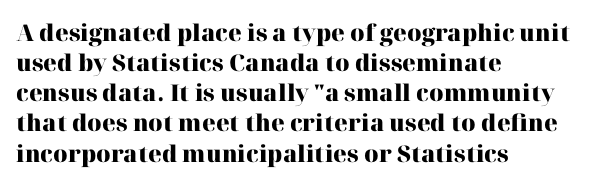
Q: Is the text bold? A: Yes.
Q: Is the text italic (slanted)? A: No, it is upright.
Q: Is the text underlined? A: No.
Q: How is the paragraph aligned? A: Left-aligned.
Q: Is the spacing between letters normal or unusually wide? A: Normal.
Q: Is the spacing between lines tight, normal or loose? A: Normal.
